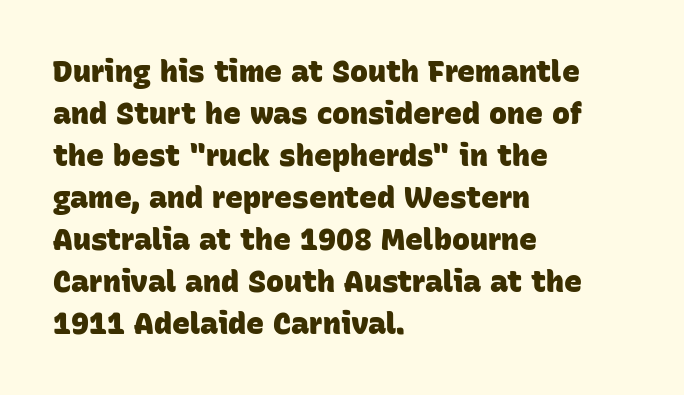
The image shows 30 px heavy sans-serif type; set left-aligned, normal line spacing (1.4x), normal letter spacing, not underlined; low stroke contrast and a large x-height.
